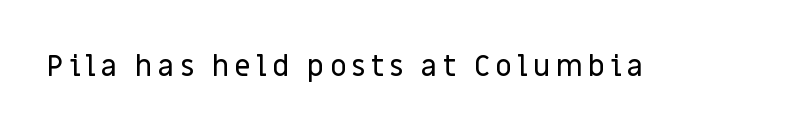
{"serif": "no", "italic": "no", "width": "normal", "stroke_contrast": "low", "x_height": "large", "monospaced": "no", "underline": "no", "glyph_px": 29}
